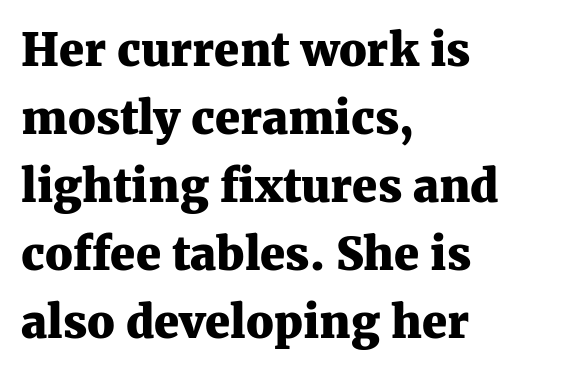
Q: Is the text bold? A: Yes.
Q: Is the text italic (slanted)? A: No, it is upright.
Q: Is the typeface a serif or a sans-serif typeface? A: Serif.
Q: Is the text underlined? A: No.
Q: How is the paragraph aligned? A: Left-aligned.
Q: Is the spacing between letters normal or unusually wide? A: Normal.
Q: Is the spacing between lines tight, normal or loose? A: Normal.
Q: Width (condensed, normal, or wide)? A: Normal.
Q: Stroke contrast? A: Medium.
Q: x-height? A: Medium.
Q: Monospaced? A: No.
